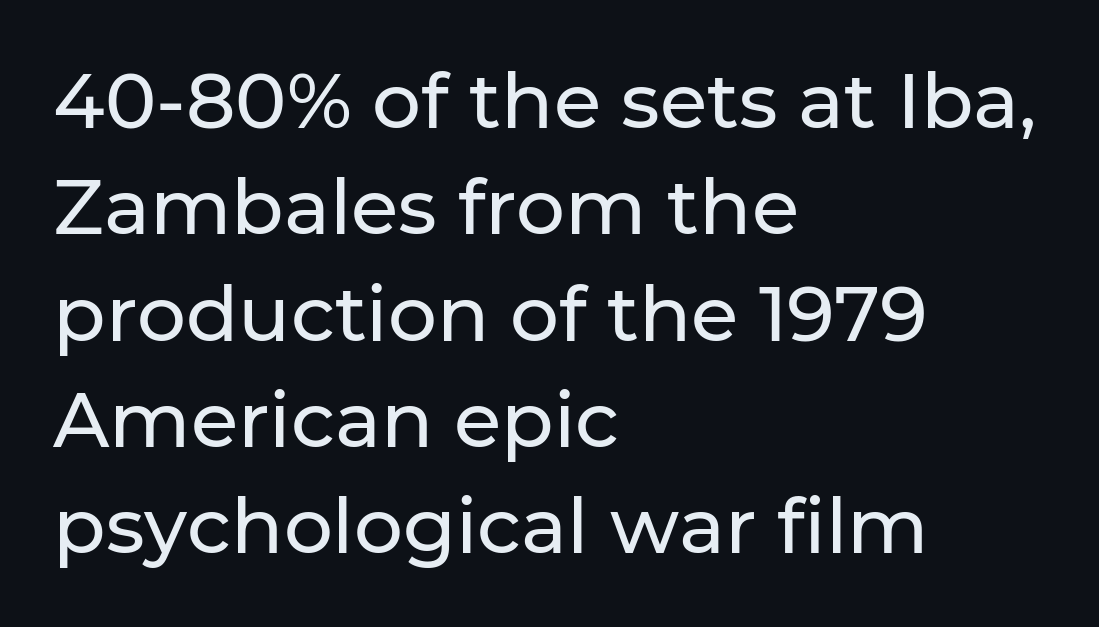
Alignment: flush left. The baseline area is clear. Is this a fixed-width face? No — the glyphs have proportional, varying widths. Unlike a traditional serif, this face leaves its strokes unadorned. Default kerning and tracking; the words read as compact shapes.
